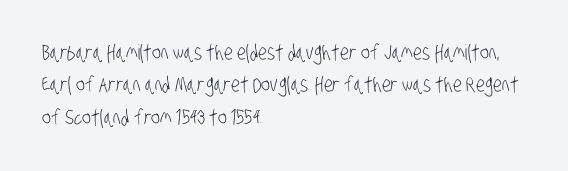
The image shows 21 px text type; set left-aligned, normal line spacing (1.54x), normal letter spacing, not underlined.
